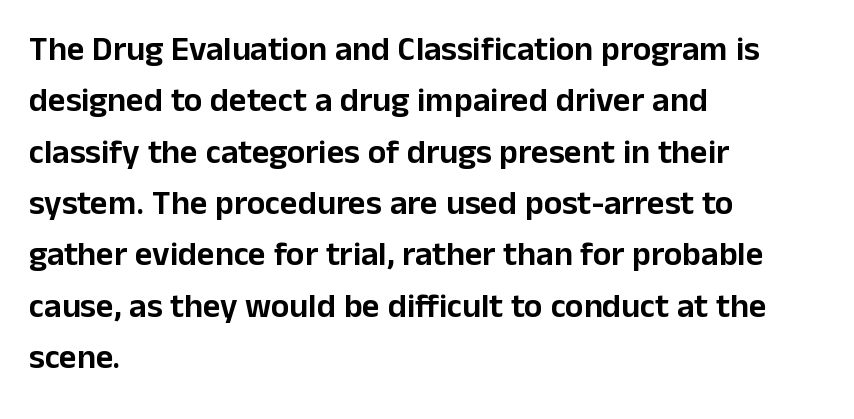
Posture: vertical. This sample keeps an unexceptional amount of space between lines. Grotesque or geometric, the face here clearly has no serifs. Looks like regular typesetting: each glyph gets only the width it needs.
